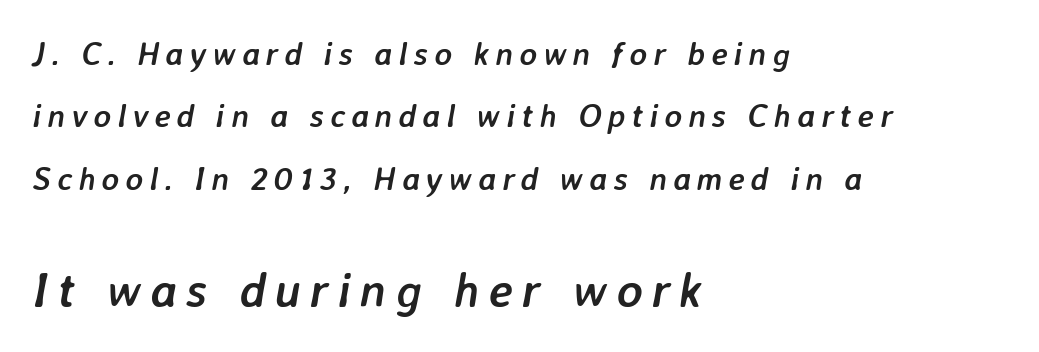
The image shows 49 px semibold type, italic (leaning right); set left-aligned, line spacing 1.89x, not underlined; the second (bottom) block is 1.48x larger; low stroke contrast and a medium x-height.
